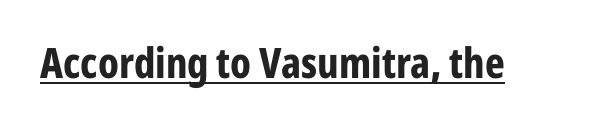
Q: Is the text bold? A: Yes.
Q: Is the text italic (slanted)? A: No, it is upright.
Q: Is the typeface a serif or a sans-serif typeface? A: Sans-serif.
Q: Is the text underlined? A: Yes.
Q: Is the spacing between letters normal or unusually wide? A: Normal.
Q: Width (condensed, normal, or wide)? A: Condensed.
Q: Stroke contrast? A: Low.
Q: x-height? A: Medium.
Q: Monospaced? A: No.
